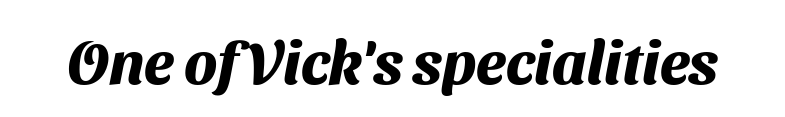
Q: Is the text bold? A: Yes.
Q: Is the typeface a serif or a sans-serif typeface? A: Sans-serif.
Q: Is the text underlined? A: No.
Q: Is the spacing between letters normal or unusually wide? A: Normal.
Q: Width (condensed, normal, or wide)? A: Normal.
Q: Stroke contrast? A: Medium.
Q: x-height? A: Medium.
Q: Monospaced? A: No.
